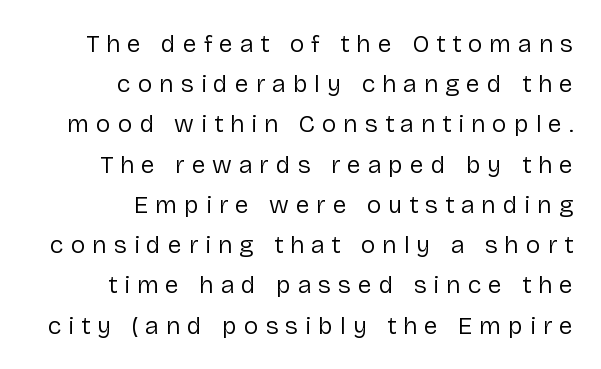
Q: Is the text bold? A: No.
Q: Is the text italic (slanted)? A: No, it is upright.
Q: Is the text underlined? A: No.
Q: How is the paragraph aligned? A: Right-aligned.
Q: Is the spacing between letters normal or unusually wide? A: Unusually wide.
Q: Is the spacing between lines tight, normal or loose? A: Normal.
